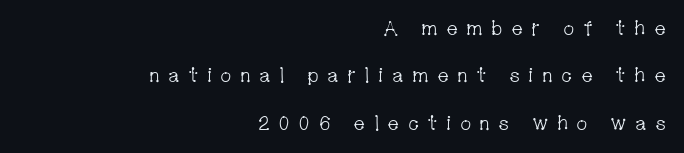
{"italic": "no", "bold": "no", "underline": "no", "align": "right", "line_spacing": "loose", "line_spacing_ratio": 2.37, "letter_spacing": "wide", "letter_spacing_em": 0.41, "glyph_px": 20}
